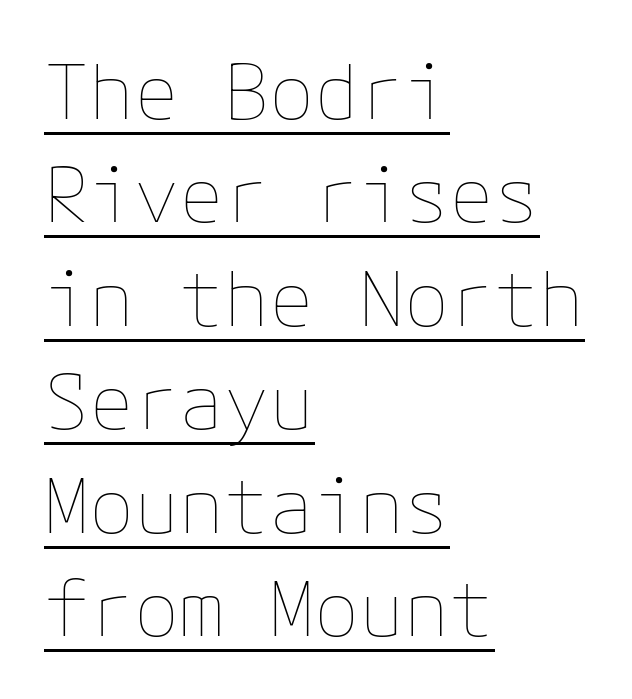
Q: Is the text bold? A: No.
Q: Is the text italic (slanted)? A: No, it is upright.
Q: Is the text underlined? A: Yes.
Q: How is the paragraph aligned? A: Left-aligned.
Q: Is the spacing between letters normal or unusually wide? A: Normal.
Q: Is the spacing between lines tight, normal or loose? A: Normal.
Q: Width (condensed, normal, or wide)? A: Normal.
Q: Stroke contrast? A: Low.
Q: x-height? A: Medium.
